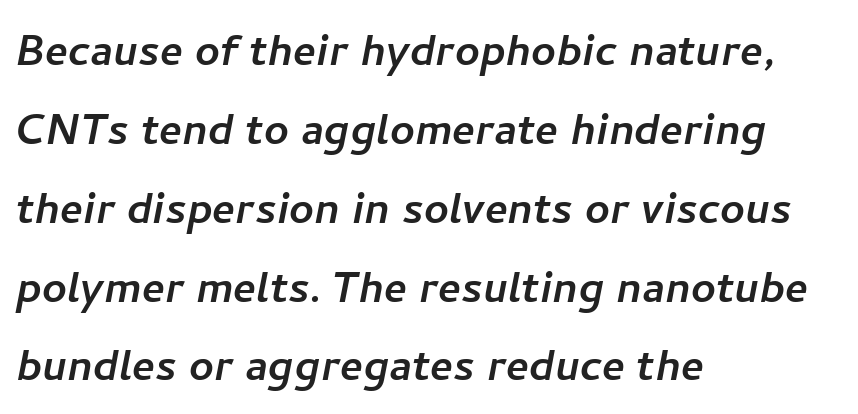
The image shows 54 px sans-serif type; set left-aligned, normal line spacing (1.46x), normal letter spacing, not underlined; low stroke contrast and a medium x-height.
